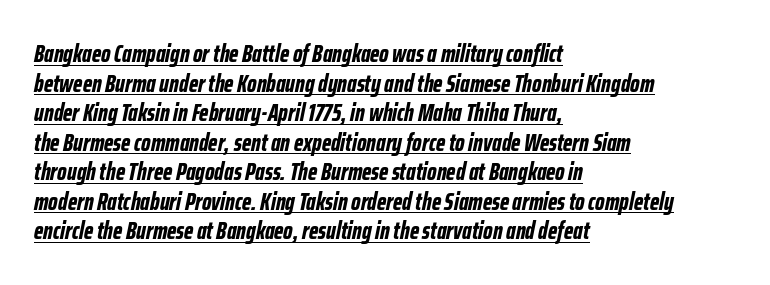
The image shows 24 px bold type, italic (leaning right); set left-aligned, line spacing 1.23x, normal letter spacing, underlined.
